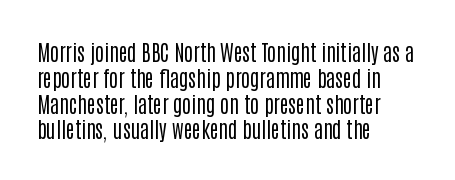
Visually the block forms a straight wall on the left and a jagged coastline on the right. This sample uses plain, unmodified letter spacing. The face looks like a standard text weight, possibly lighter. Check under the words: just untouched page. Does the lettering tilt? It doesn't — this is upright.
